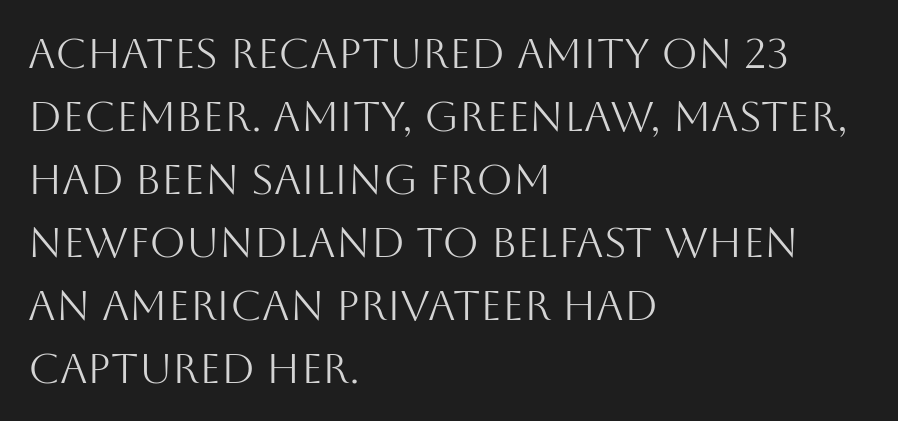
A bare baseline throughout the passage. These lines are set flush left with a ragged right edge. Does the leading feel generous? No, just average. The face used here is proportionally spaced, like ordinary book or web type. No italicization has been applied; the sample stays upright.
